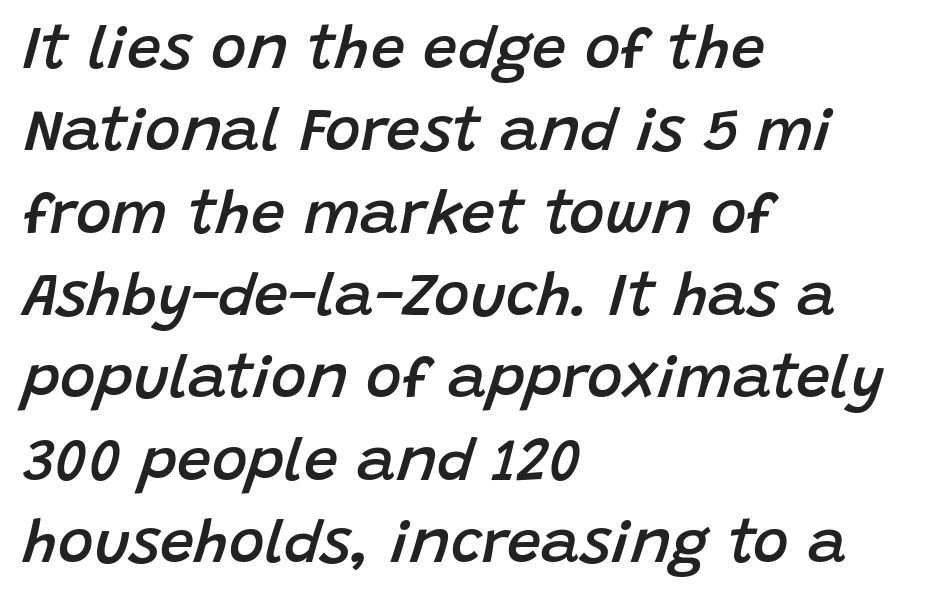
Q: Is the text bold? A: Semi-bold.
Q: Is the text italic (slanted)? A: Yes, it leans right by about 15 degrees.
Q: Is the text underlined? A: No.
Q: How is the paragraph aligned? A: Left-aligned.
Q: Is the spacing between letters normal or unusually wide? A: Normal.
Q: Is the spacing between lines tight, normal or loose? A: Normal.
Q: Width (condensed, normal, or wide)? A: Normal.
Q: Stroke contrast? A: Low.
Q: x-height? A: Large.
Q: Monospaced? A: No.
